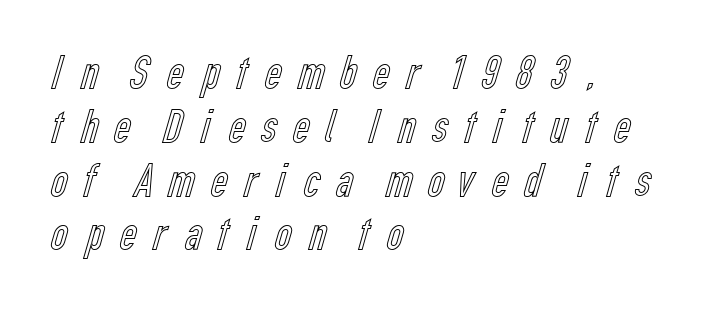
A student would call this left alignment; a typographer would say flush left, rag right. The tracking jumps out immediately: characters are airy and widely separated. The foot of each line stays bare and open.
